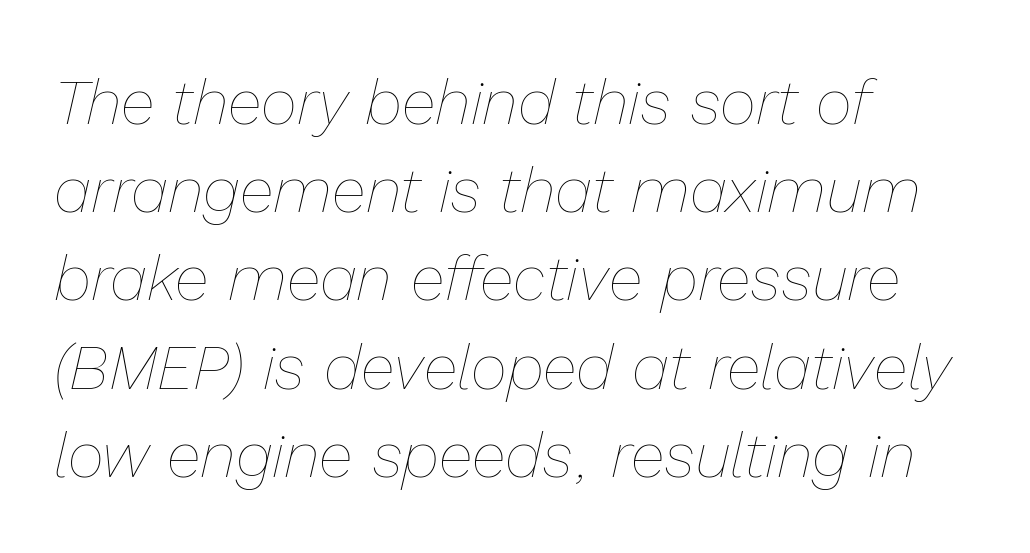
Q: Is the text bold? A: No.
Q: Is the text italic (slanted)? A: Yes, it leans right by about 13 degrees.
Q: Is the text underlined? A: No.
Q: How is the paragraph aligned? A: Left-aligned.
Q: Is the spacing between letters normal or unusually wide? A: Normal.
Q: Is the spacing between lines tight, normal or loose? A: Normal.
Q: Width (condensed, normal, or wide)? A: Normal.
Q: Stroke contrast? A: Low.
Q: x-height? A: Medium.
Q: Monospaced? A: No.
